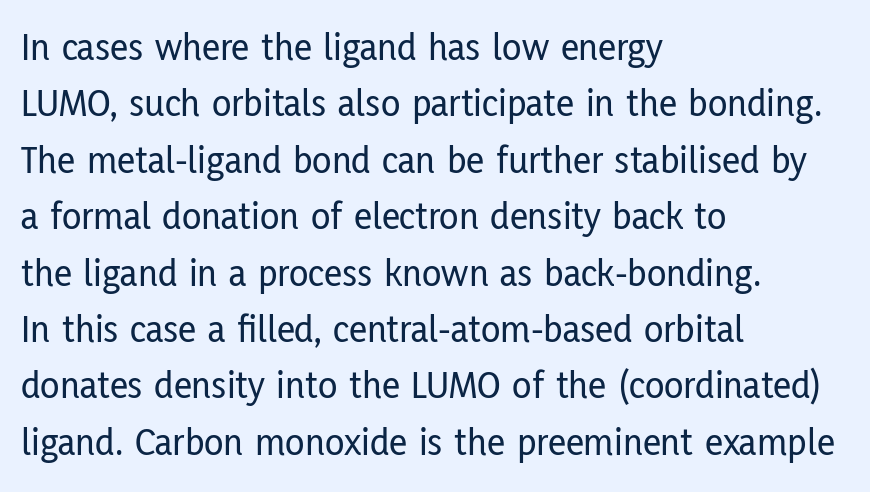
The image shows 40 px condensed sans-serif type, upright; set left-aligned, normal line spacing (1.41x), normal letter spacing, not underlined; low stroke contrast and a medium x-height.
